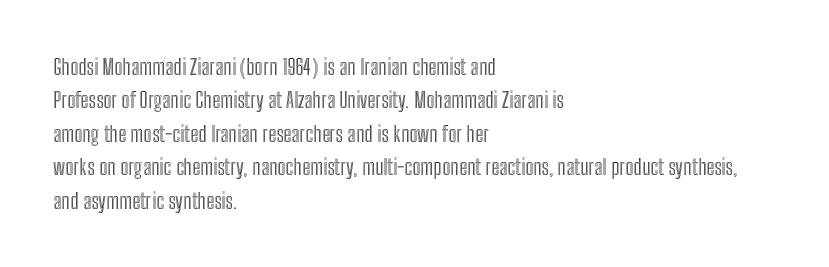
{"italic": "no", "underline": "no", "align": "left", "line_spacing": "normal", "line_spacing_ratio": 1.52, "letter_spacing": "normal", "letter_spacing_em": 0.0, "glyph_px": 22}
